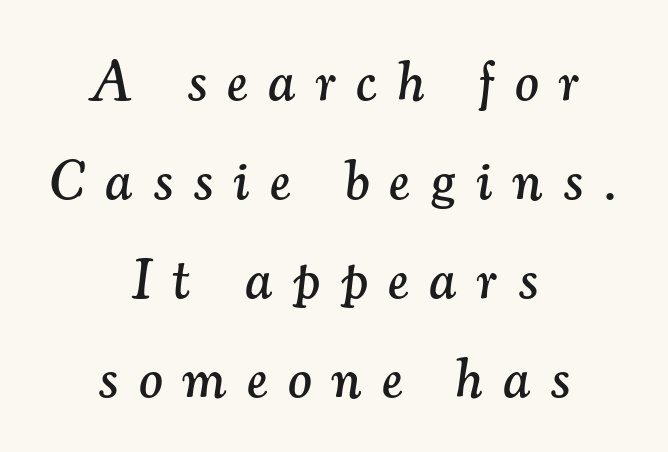
Q: Is the text italic (slanted)? A: Yes, it leans right by about 7 degrees.
Q: Is the typeface a serif or a sans-serif typeface? A: Serif.
Q: Is the text underlined? A: No.
Q: How is the paragraph aligned? A: Centered.
Q: Is the spacing between letters normal or unusually wide? A: Unusually wide.
Q: Width (condensed, normal, or wide)? A: Normal.
Q: Stroke contrast? A: Medium.
Q: x-height? A: Small.
Q: Monospaced? A: No.
